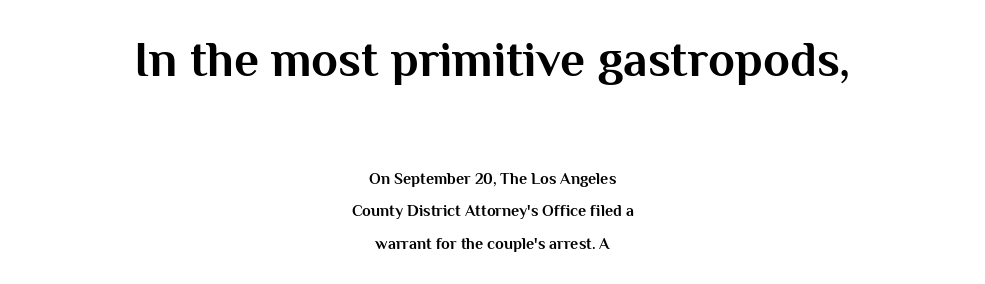
The image shows 49 px bold sans-serif type, upright; set centered, loose line spacing (2.02x), normal letter spacing, not underlined; the first (top) block is 3.06x larger; medium stroke contrast and a medium x-height.
